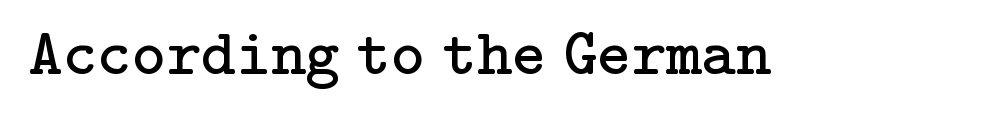
The image shows 66 px regular-weight serif type, upright; set normal letter spacing, not underlined; low stroke contrast and a medium x-height.
